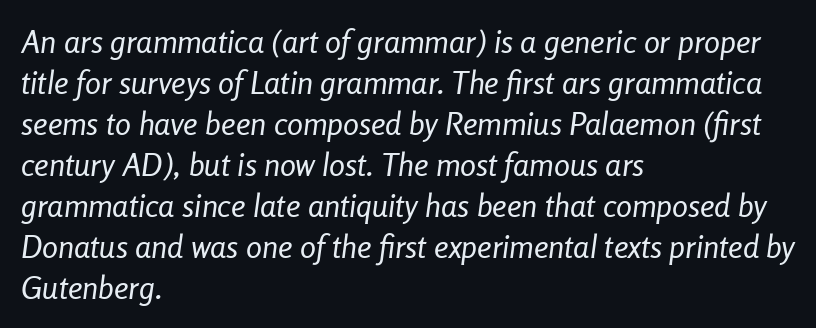
You could not count columns in this text — the font is proportionally spaced. Compared with ordinary roman type, these characters are visibly tilted. No word sits above an underline. Is the type heavy? It reads as light-to-regular instead. Caption: multi-line text, flush left, ragged right.
